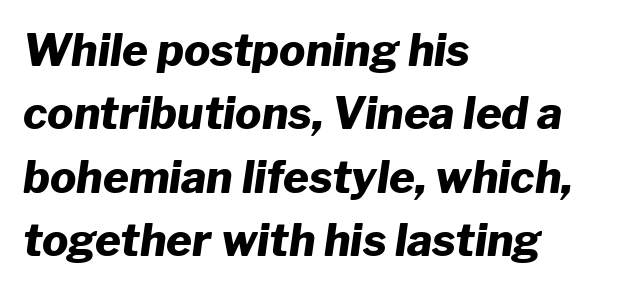
The image shows 44 px heavy type, italic (leaning right); set left-aligned, normal line spacing (1.44x), normal letter spacing, not underlined; low stroke contrast and a medium x-height.
